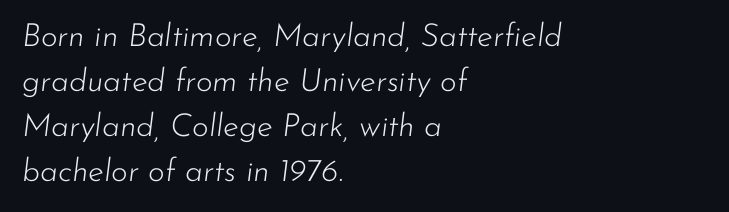
{"italic": "yes", "lean": "right", "slant_degrees": 7, "bold": "no", "weight": "light", "width": "normal", "stroke_contrast": "low", "x_height": "small", "monospaced": "no", "underline": "no", "align": "left", "line_spacing": "normal", "line_spacing_ratio": 1.41, "letter_spacing": "normal", "letter_spacing_em": 0.0, "glyph_px": 32}
